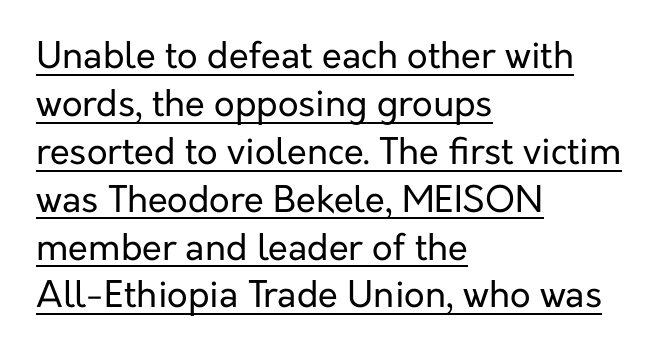
The image shows 36 px regular-weight sans-serif type, upright; set left-aligned, normal line spacing (1.33x), normal letter spacing, underlined; low stroke contrast and a medium x-height.
